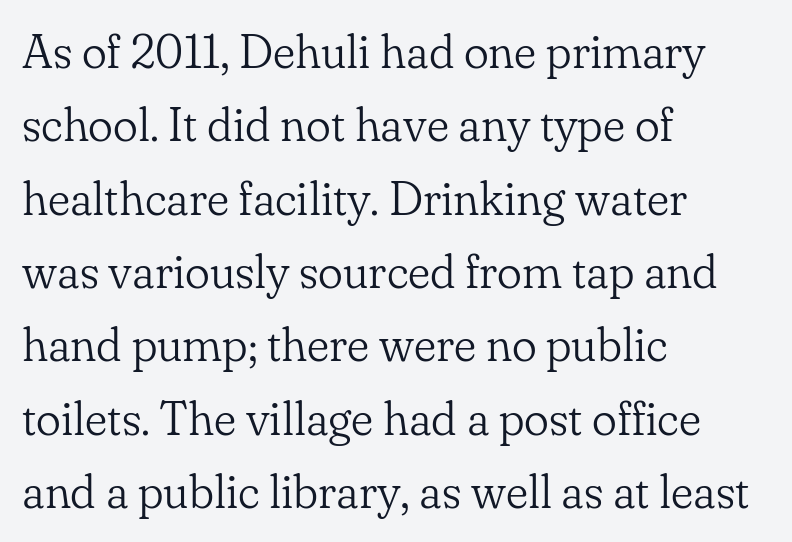
{"serif": "yes", "italic": "no", "bold": "no", "weight": "light", "width": "normal", "stroke_contrast": "low", "x_height": "small", "monospaced": "no", "underline": "no", "align": "left", "line_spacing": "normal", "line_spacing_ratio": 1.56, "letter_spacing": "normal", "letter_spacing_em": 0.0, "glyph_px": 47}
